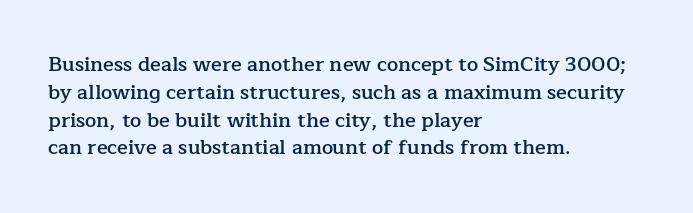
In terms of posture, this sample is upright. A typesetter would call this zero additional tracking. In terms of weight, the rendering is demibold, just under bold. One glance says typical: line gaps are just what's usual. Left-aligned paragraph, ragged on the right.
